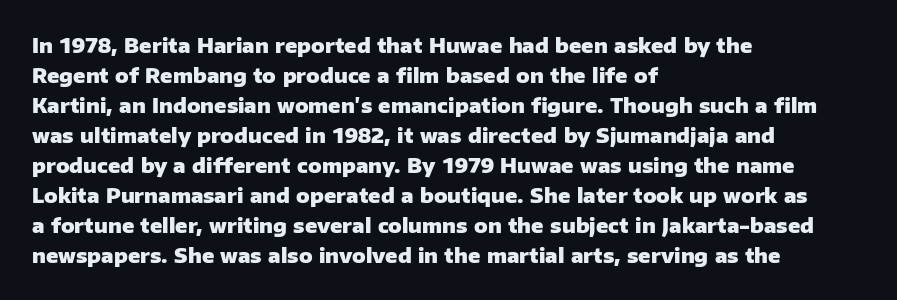
The image shows 20 px bold type, upright; set left-aligned, normal line spacing (1.5x), normal letter spacing, not underlined.
